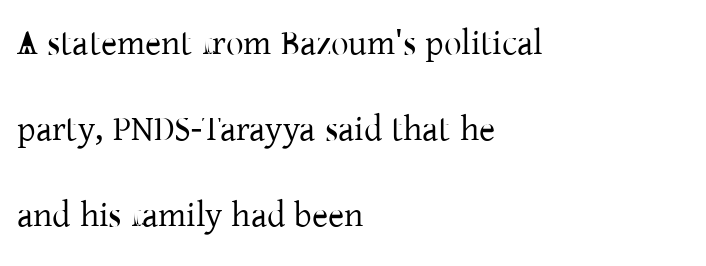
Q: Is the text bold? A: No.
Q: Is the text italic (slanted)? A: No, it is upright.
Q: Is the typeface a serif or a sans-serif typeface? A: Serif.
Q: Is the text underlined? A: No.
Q: How is the paragraph aligned? A: Left-aligned.
Q: Is the spacing between letters normal or unusually wide? A: Normal.
Q: Is the spacing between lines tight, normal or loose? A: Loose.
Q: Width (condensed, normal, or wide)? A: Normal.
Q: Stroke contrast? A: Low.
Q: x-height? A: Medium.
Q: Monospaced? A: No.
